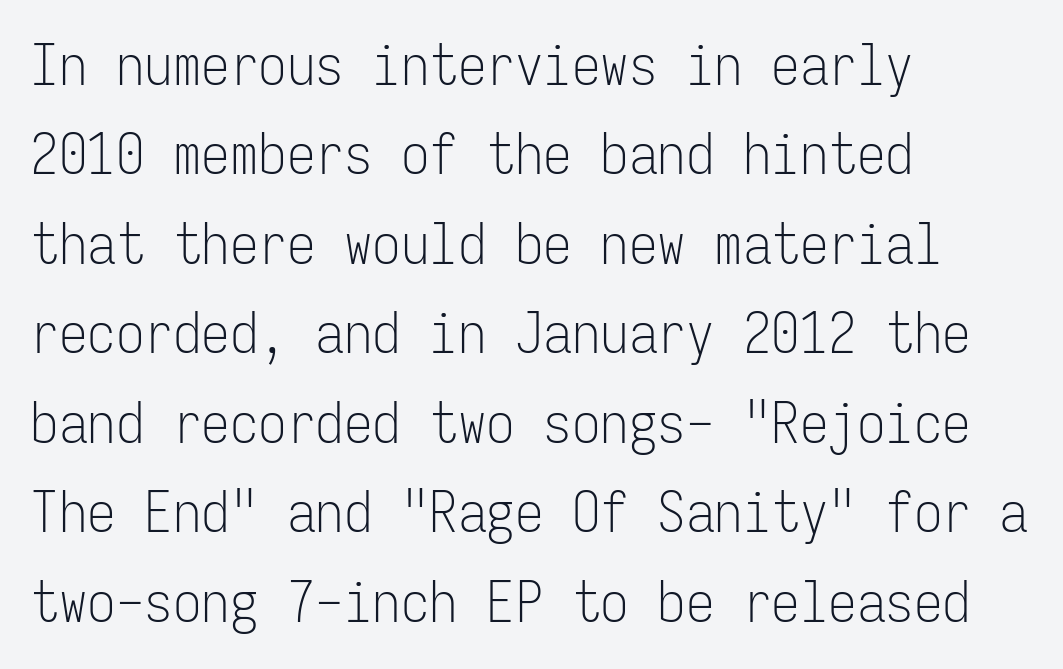
The image shows 57 px light, condensed sans-serif type, upright, monospaced; set left-aligned, normal line spacing (1.57x), normal letter spacing, not underlined; low stroke contrast and a medium x-height.
